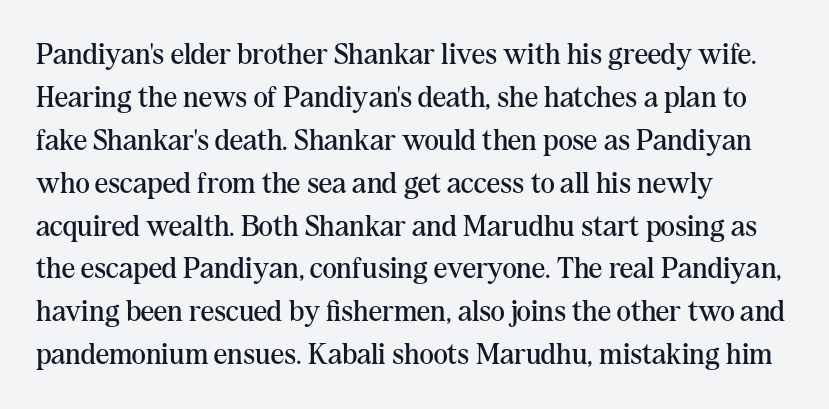
Q: Is the text bold? A: No.
Q: Is the text italic (slanted)? A: No, it is upright.
Q: Is the typeface a serif or a sans-serif typeface? A: Serif.
Q: Is the text underlined? A: No.
Q: How is the paragraph aligned? A: Left-aligned.
Q: Is the spacing between letters normal or unusually wide? A: Normal.
Q: Is the spacing between lines tight, normal or loose? A: Normal.
Q: Width (condensed, normal, or wide)? A: Normal.
Q: Stroke contrast? A: Medium.
Q: x-height? A: Medium.
Q: Monospaced? A: No.
